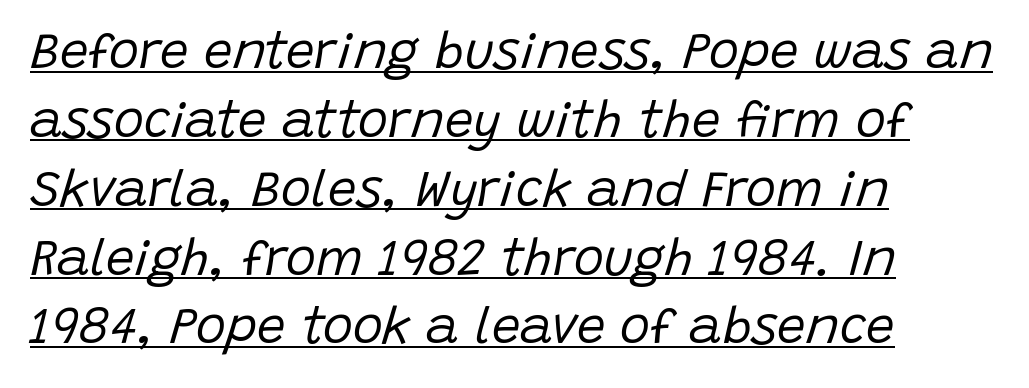
The image shows 51 px regular-weight type, italic (leaning right); set left-aligned, normal line spacing (1.35x), normal letter spacing, underlined; low stroke contrast and a large x-height.
